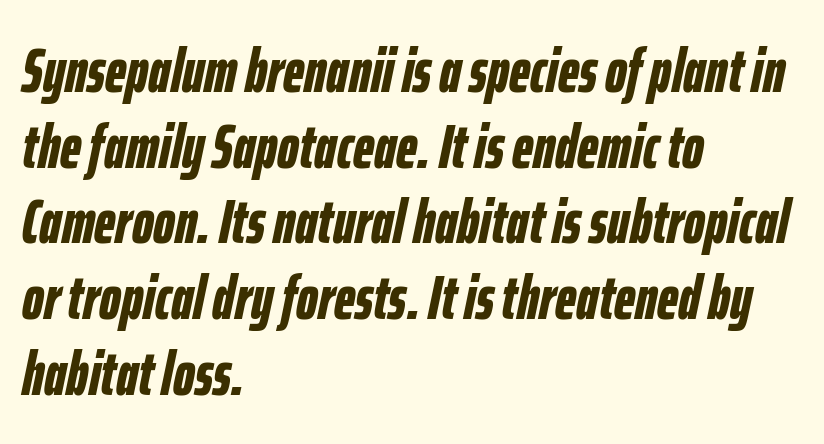
{"italic": "yes", "lean": "right", "slant_degrees": 12, "bold": "yes", "weight": "bold", "width": "condensed", "stroke_contrast": "low", "x_height": "medium", "monospaced": "no", "underline": "no", "align": "left", "line_spacing_ratio": 1.24, "letter_spacing": "normal", "letter_spacing_em": 0.0, "glyph_px": 61}
